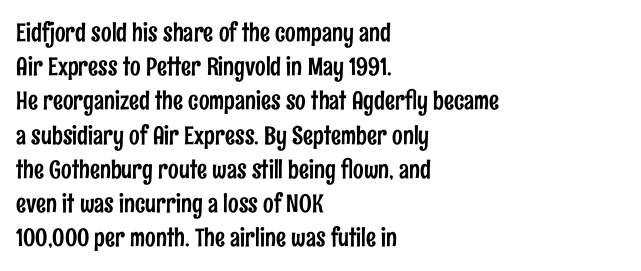
The lettering holds an erect, upright posture throughout. Nobody drew a line under any word here. This rendering uses left alignment, leaving the right contour irregular. Each new line begins a customary step beneath the previous one. Students, note that the glyphs here touch the page at normal intervals.
